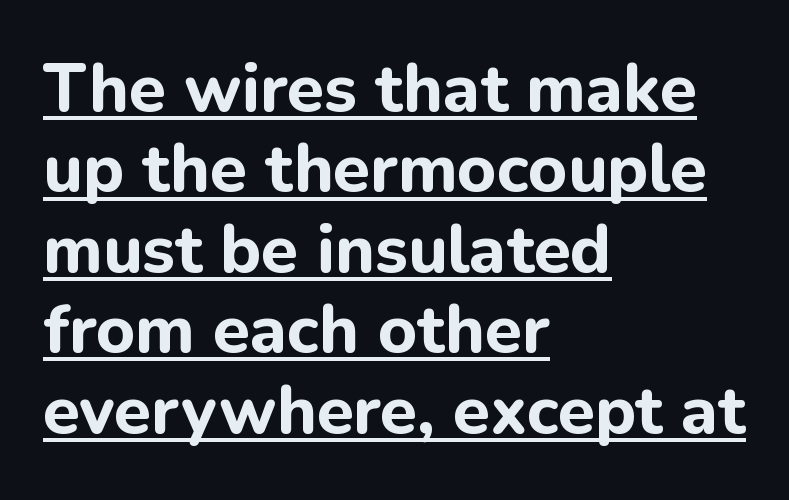
{"serif": "no", "italic": "no", "bold": "yes", "weight": "bold", "width": "normal", "stroke_contrast": "low", "x_height": "medium", "monospaced": "no", "underline": "yes", "align": "left", "line_spacing_ratio": 1.2, "letter_spacing": "normal", "letter_spacing_em": 0.0, "glyph_px": 67}
